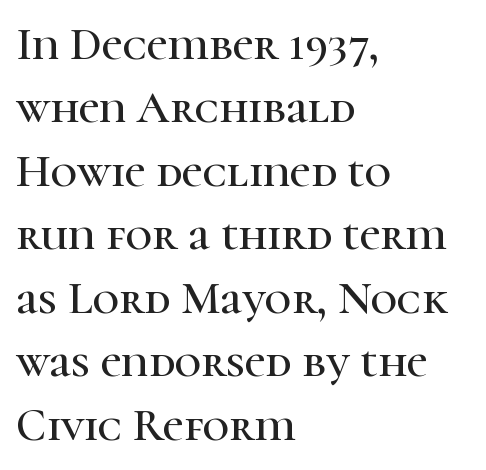
The image shows 46 px serif type, upright; set left-aligned, normal line spacing (1.38x), normal letter spacing, not underlined; high stroke contrast and a medium x-height.
